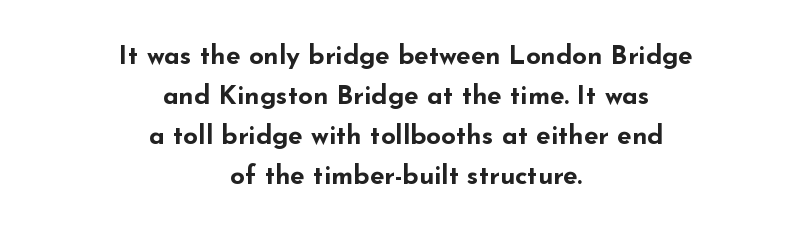
The type is set solid horizontally, with unmodified tracking. Ordinary non-slanted type is in use. This rendering features lettering with no underline. Does the weight exceed regular? Yes, all the way to bold.
